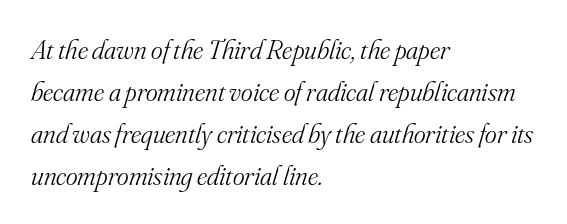
{"serif": "yes", "italic": "yes", "lean": "right", "slant_degrees": 16, "bold": "no", "weight": "light", "width": "normal", "stroke_contrast": "medium", "x_height": "small", "monospaced": "no", "underline": "no", "align": "left", "line_spacing": "normal", "line_spacing_ratio": 1.5, "letter_spacing": "normal", "letter_spacing_em": 0.0, "glyph_px": 28}
